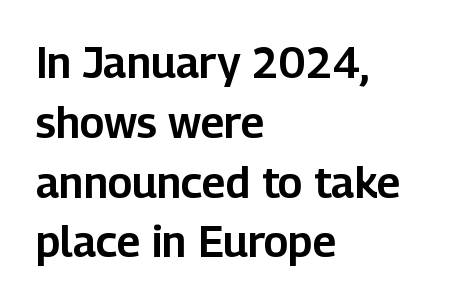
{"serif": "no", "italic": "no", "width": "normal", "stroke_contrast": "low", "x_height": "medium", "monospaced": "no", "underline": "no", "align": "left", "line_spacing": "normal", "line_spacing_ratio": 1.39, "letter_spacing": "normal", "letter_spacing_em": 0.0, "glyph_px": 43}
